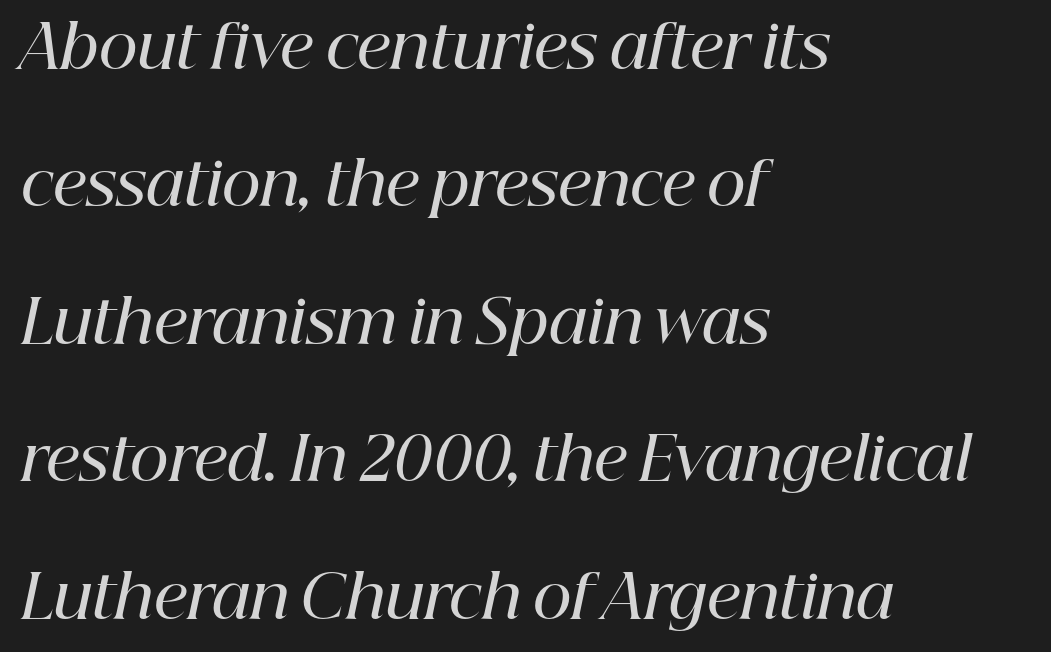
These lines carry some extra weight — a demibold, not a full bold. The letterforms sit shoulder to shoulder at normal distance. Proportional: the letters do not fall into vertical columns. Loosely led — the rows are spread out. The font's italic variant was chosen for this text. Underline: absent.
